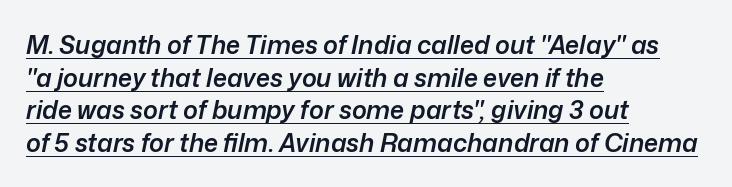
The lines are quadded left. Regarding leading, the lines here are spaced in the standard way. Inter-character spacing is left at the font's built-in metrics. Semibold letterforms, between regular and bold.
